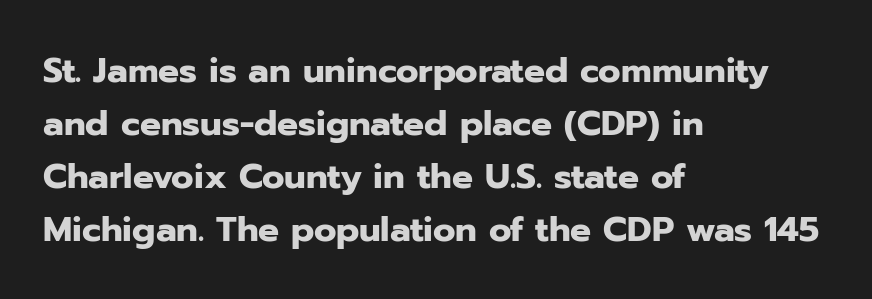
The image shows 35 px heavy sans-serif type, upright; set left-aligned, normal line spacing (1.51x), normal letter spacing, not underlined; low stroke contrast and a medium x-height.
